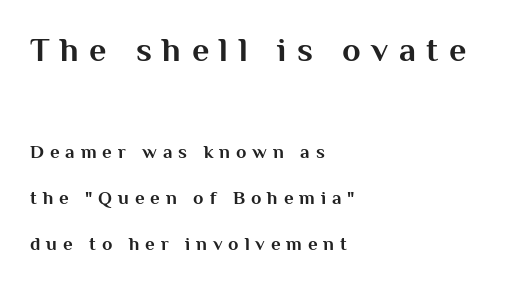
The image shows 34 px bold sans-serif type, upright; set left-aligned, loose line spacing (2.43x), unusually wide letter spacing (+0.31 em), not underlined; the first (top) block is 1.79x larger; medium stroke contrast and a medium x-height.
